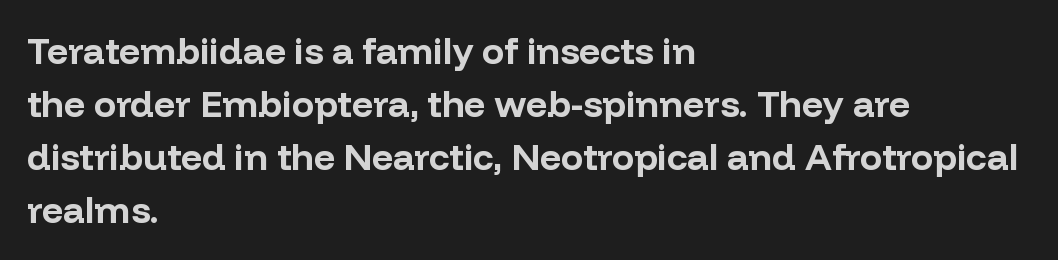
{"serif": "no", "italic": "no", "bold": "yes", "weight": "bold", "width": "normal", "stroke_contrast": "low", "x_height": "medium", "monospaced": "no", "underline": "no", "align": "left", "line_spacing": "normal", "line_spacing_ratio": 1.43, "letter_spacing": "normal", "letter_spacing_em": 0.0, "glyph_px": 37}
